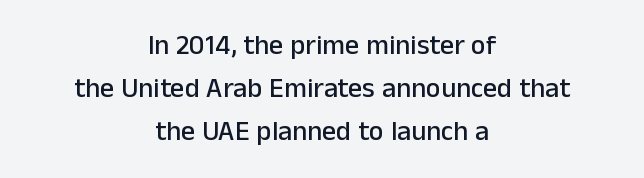
The image shows 28 px sans-serif type, upright; set centered, normal line spacing (1.54x), normal letter spacing, not underlined; low stroke contrast and a medium x-height.
